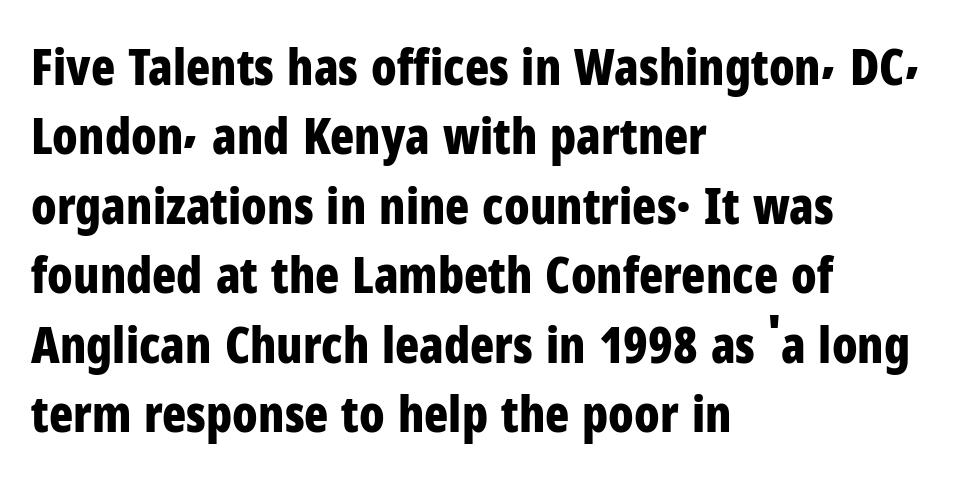
Stroke thickness is high; the sample reads as a true bold. Vertical strokes here are truly vertical. The rendering uses natural spacing where letterforms have individual widths. Between one letter and the next there's only the usual sliver of space. A bare baseline throughout the passage.
